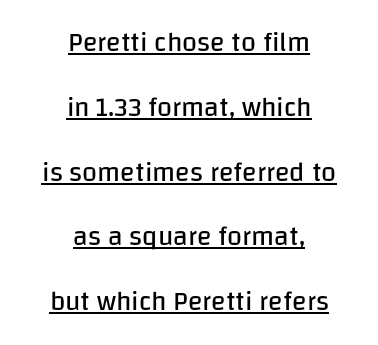
{"italic": "no", "bold": "no", "underline": "yes", "align": "center", "line_spacing": "loose", "line_spacing_ratio": 2.4, "letter_spacing": "normal", "letter_spacing_em": 0.0, "glyph_px": 27}
